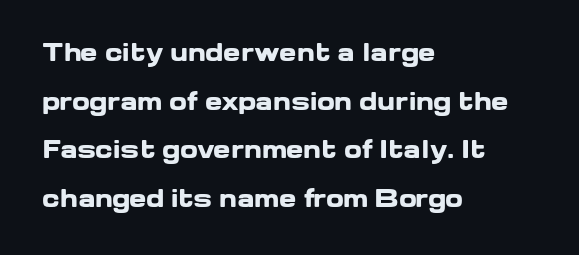
Q: Is the text bold? A: Yes.
Q: Is the text italic (slanted)? A: No, it is upright.
Q: Is the text underlined? A: No.
Q: How is the paragraph aligned? A: Left-aligned.
Q: Is the spacing between letters normal or unusually wide? A: Normal.
Q: Is the spacing between lines tight, normal or loose? A: Loose.
